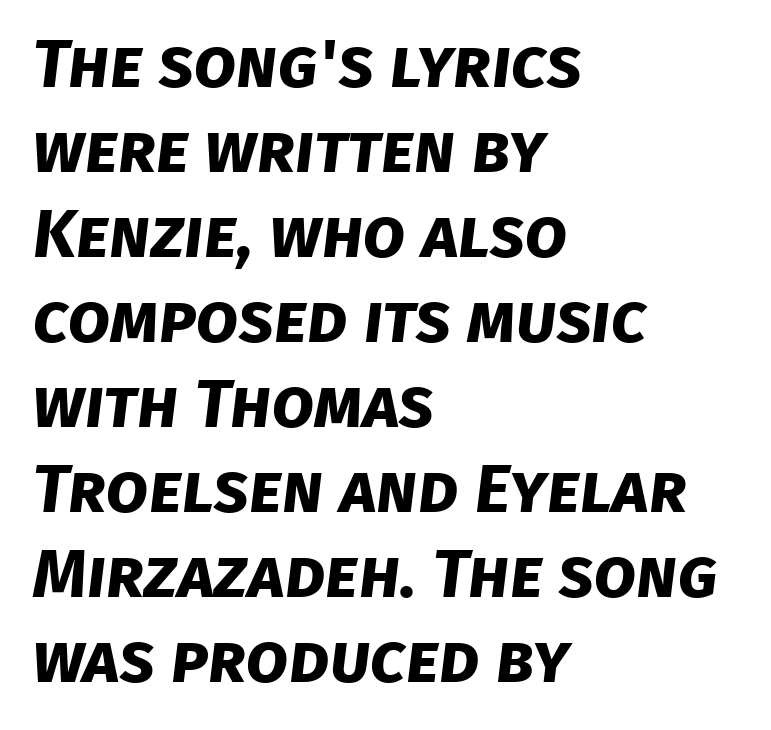
Q: Is the text bold? A: Yes.
Q: Is the typeface a serif or a sans-serif typeface? A: Sans-serif.
Q: Is the text underlined? A: No.
Q: How is the paragraph aligned? A: Left-aligned.
Q: Is the spacing between letters normal or unusually wide? A: Normal.
Q: Is the spacing between lines tight, normal or loose? A: Normal.
Q: Width (condensed, normal, or wide)? A: Normal.
Q: Stroke contrast? A: Low.
Q: x-height? A: Large.
Q: Monospaced? A: No.
